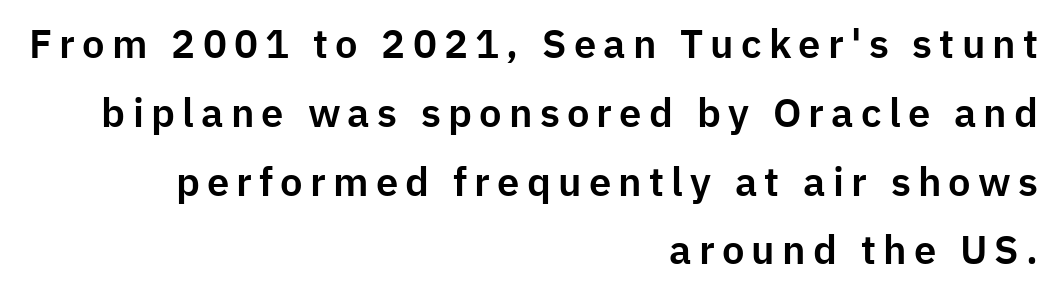
To sum up the face: it is a sans, with no serifs. Quick note: underline off. Vertical strokes here are truly vertical. The letters advance in unequal steps, a hallmark of proportional type.
